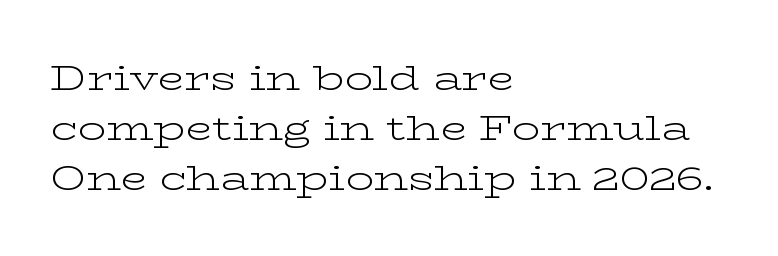
The image shows 35 px light, wide serif type, upright; set left-aligned, normal line spacing (1.43x), normal letter spacing, not underlined; low stroke contrast and a medium x-height.
